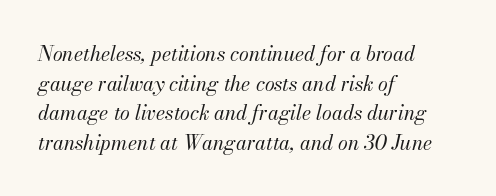
The image shows 20 px text type, italic (leaning right); set left-aligned, normal line spacing (1.48x), normal letter spacing, not underlined.
